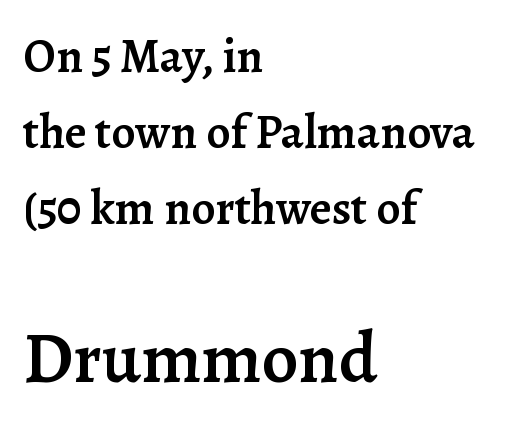
Q: Is the text bold? A: Semi-bold.
Q: Is the text italic (slanted)? A: No, it is upright.
Q: Is the typeface a serif or a sans-serif typeface? A: Serif.
Q: Is the text underlined? A: No.
Q: How is the paragraph aligned? A: Left-aligned.
Q: Is the spacing between letters normal or unusually wide? A: Normal.
Q: Is the spacing between lines tight, normal or loose? A: Normal.
Q: Which block of text is set in a larger size, the first (top) or the second (bottom)? A: The second (bottom) one.
Q: Width (condensed, normal, or wide)? A: Normal.
Q: Stroke contrast? A: Low.
Q: x-height? A: Medium.
Q: Monospaced? A: No.
